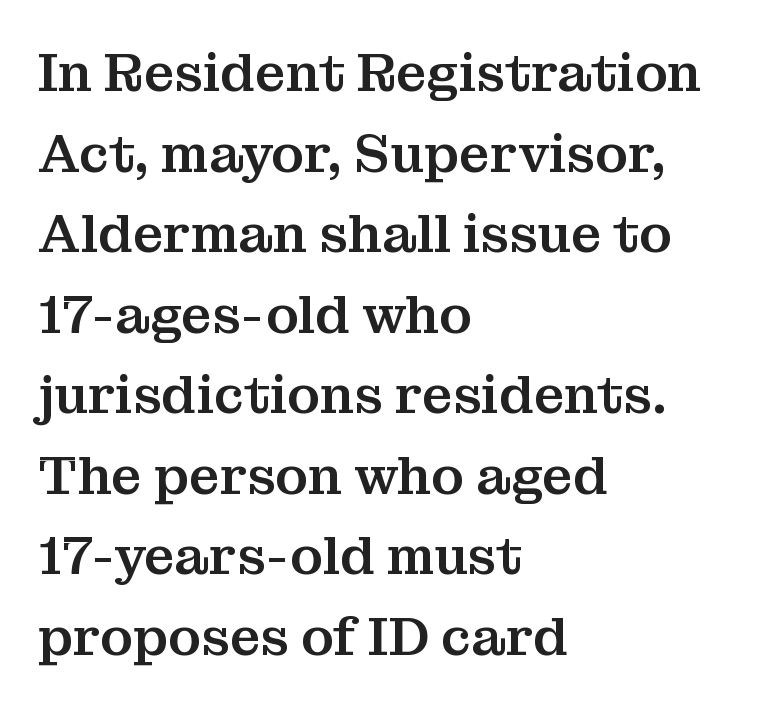
Q: Is the text italic (slanted)? A: No, it is upright.
Q: Is the typeface a serif or a sans-serif typeface? A: Serif.
Q: Is the text underlined? A: No.
Q: How is the paragraph aligned? A: Left-aligned.
Q: Is the spacing between letters normal or unusually wide? A: Normal.
Q: Is the spacing between lines tight, normal or loose? A: Normal.
Q: Width (condensed, normal, or wide)? A: Normal.
Q: Stroke contrast? A: Medium.
Q: x-height? A: Medium.
Q: Monospaced? A: No.
